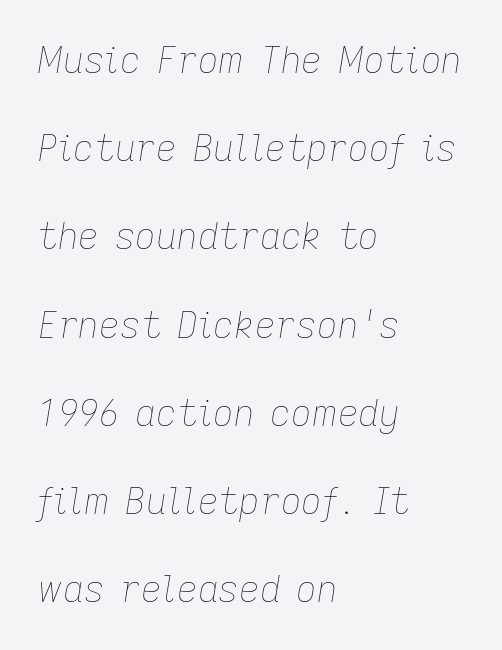
Q: Is the text bold? A: No.
Q: Is the text italic (slanted)? A: Yes, it leans right by about 9 degrees.
Q: Is the text underlined? A: No.
Q: How is the paragraph aligned? A: Left-aligned.
Q: Is the spacing between letters normal or unusually wide? A: Normal.
Q: Is the spacing between lines tight, normal or loose? A: Loose.
Q: Width (condensed, normal, or wide)? A: Normal.
Q: Stroke contrast? A: Low.
Q: x-height? A: Medium.
Q: Monospaced? A: No.
